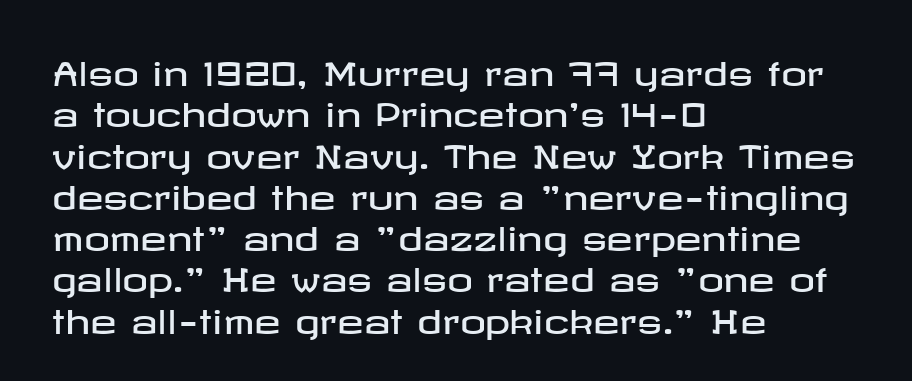
The image shows 32 px wide sans-serif type, upright; set left-aligned, normal line spacing (1.29x), normal letter spacing, not underlined; low stroke contrast and a medium x-height.
